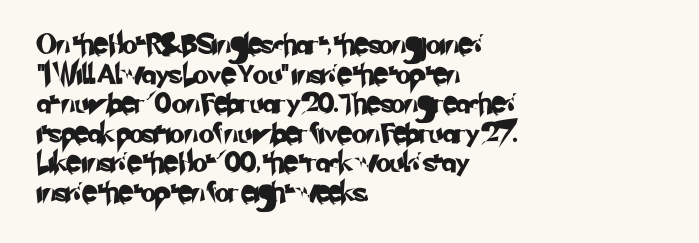
{"underline": "no", "align": "left", "line_spacing": "normal", "line_spacing_ratio": 1.48, "letter_spacing": "normal", "letter_spacing_em": 0.0, "glyph_px": 20}
